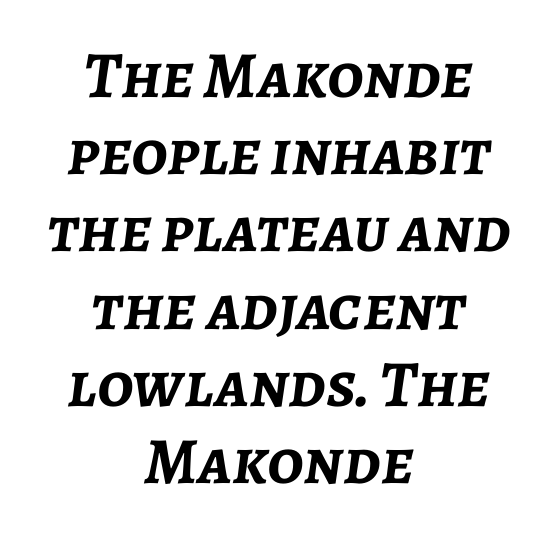
You could not count columns in this text — the font is proportionally spaced. Horizontal alignment here is central, giving a formal, balanced look. Each glyph is drawn with heavy, bold strokes. Students, note that the glyphs here touch the page at normal intervals. Glance below the letters and you will spot only blank space. The glyphs look as if they've been sheared to an angle.
